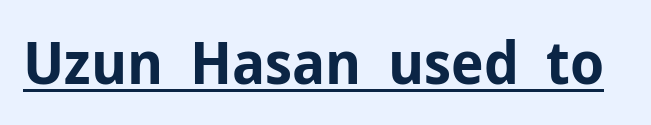
Unlike italic type, these characters show no tilt at all. Caption: lettering with a line underneath. A typesetter would label this face a sans. This is heavy type, rendered in bold.
